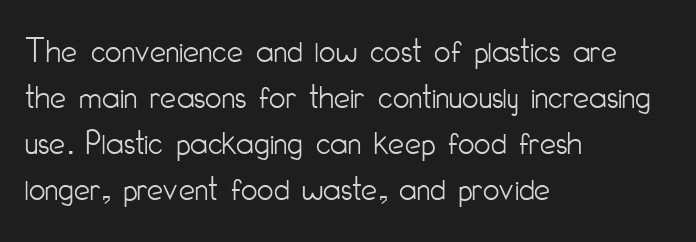
Q: Is the text bold? A: No.
Q: Is the text italic (slanted)? A: No, it is upright.
Q: Is the typeface a serif or a sans-serif typeface? A: Sans-serif.
Q: Is the text underlined? A: No.
Q: How is the paragraph aligned? A: Left-aligned.
Q: Is the spacing between letters normal or unusually wide? A: Normal.
Q: Is the spacing between lines tight, normal or loose? A: Normal.
Q: Width (condensed, normal, or wide)? A: Condensed.
Q: Stroke contrast? A: Low.
Q: x-height? A: Small.
Q: Monospaced? A: No.
